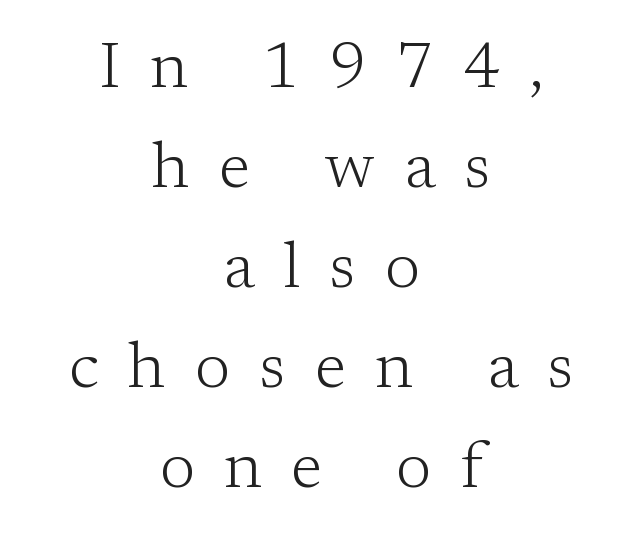
Q: Is the text bold? A: No.
Q: Is the text italic (slanted)? A: No, it is upright.
Q: Is the typeface a serif or a sans-serif typeface? A: Serif.
Q: Is the text underlined? A: No.
Q: How is the paragraph aligned? A: Centered.
Q: Is the spacing between letters normal or unusually wide? A: Unusually wide.
Q: Is the spacing between lines tight, normal or loose? A: Normal.
Q: Width (condensed, normal, or wide)? A: Normal.
Q: Stroke contrast? A: Low.
Q: x-height? A: Medium.
Q: Monospaced? A: No.
